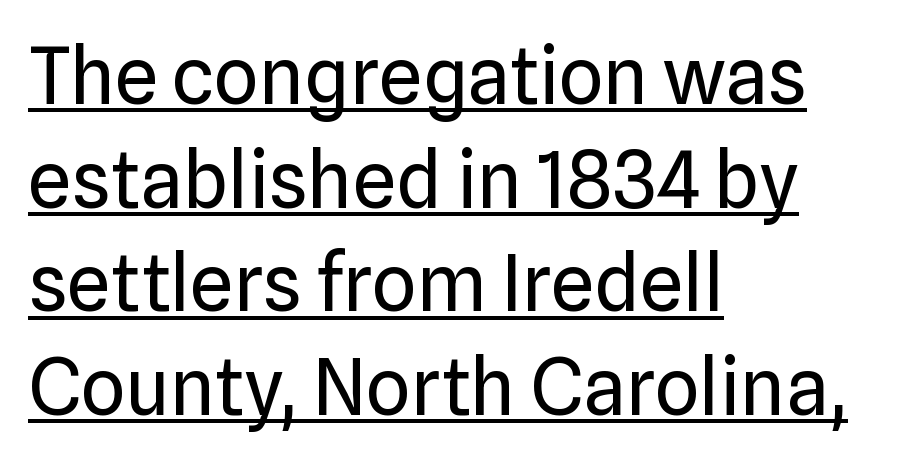
{"serif": "no", "italic": "no", "bold": "no", "weight": "regular", "width": "normal", "stroke_contrast": "low", "x_height": "medium", "monospaced": "no", "underline": "yes", "align": "left", "line_spacing": "normal", "line_spacing_ratio": 1.33, "letter_spacing": "normal", "letter_spacing_em": 0.0, "glyph_px": 78}
